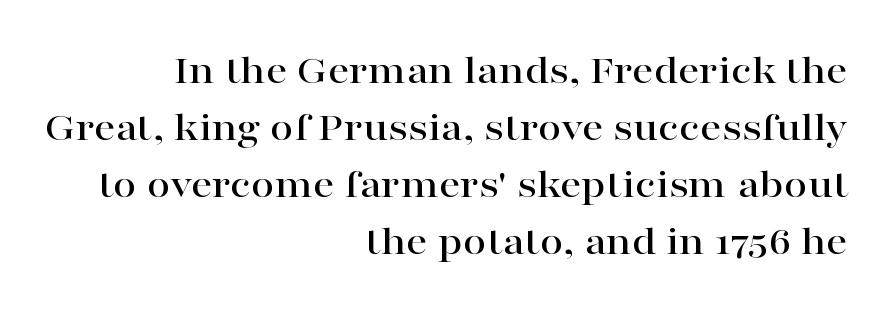
Q: Is the text italic (slanted)? A: No, it is upright.
Q: Is the typeface a serif or a sans-serif typeface? A: Serif.
Q: Is the text underlined? A: No.
Q: How is the paragraph aligned? A: Right-aligned.
Q: Is the spacing between letters normal or unusually wide? A: Normal.
Q: Is the spacing between lines tight, normal or loose? A: Normal.
Q: Width (condensed, normal, or wide)? A: Wide.
Q: Stroke contrast? A: High.
Q: x-height? A: Medium.
Q: Monospaced? A: No.
